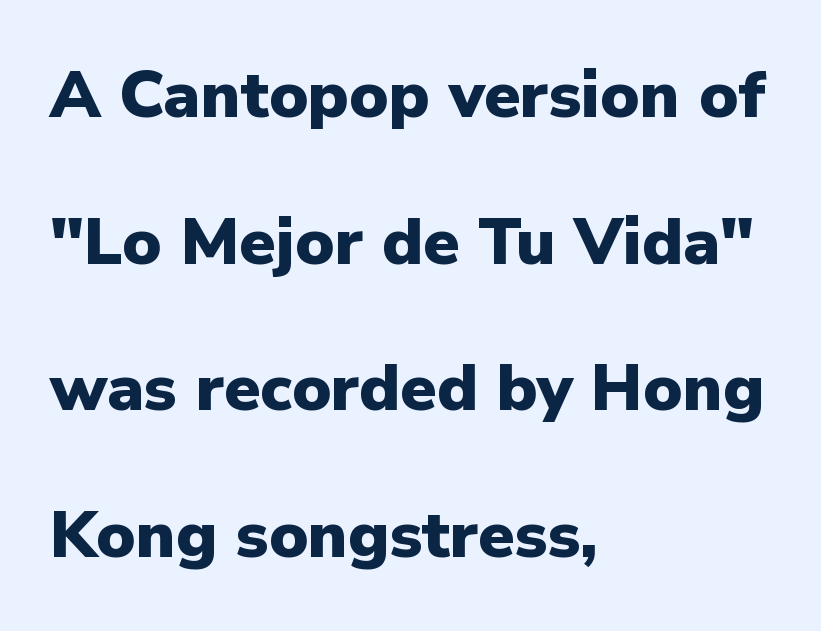
The image shows 66 px heavy sans-serif type, upright; set left-aligned, loose line spacing (2.22x), normal letter spacing, not underlined; low stroke contrast and a medium x-height.
